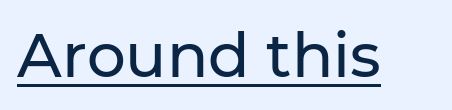
Q: Is the text italic (slanted)? A: No, it is upright.
Q: Is the typeface a serif or a sans-serif typeface? A: Sans-serif.
Q: Is the text underlined? A: Yes.
Q: Is the spacing between letters normal or unusually wide? A: Normal.
Q: Width (condensed, normal, or wide)? A: Normal.
Q: Stroke contrast? A: Low.
Q: x-height? A: Medium.
Q: Monospaced? A: No.
